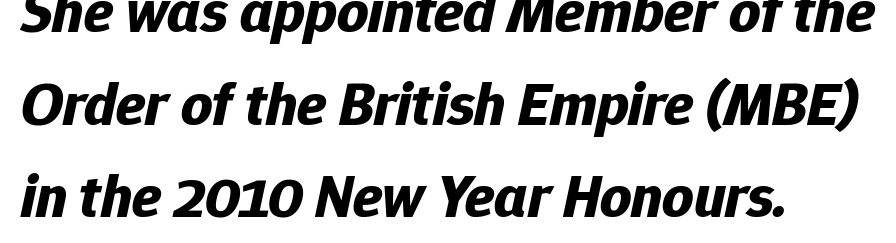
The image shows 61 px bold type, italic (leaning right); set left-aligned, normal line spacing (1.52x), normal letter spacing, not underlined; low stroke contrast and a medium x-height.
